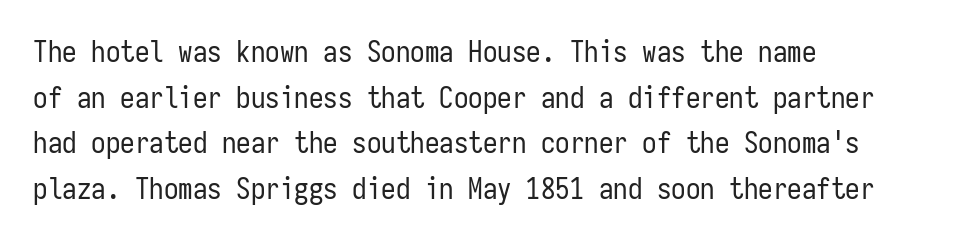
What's the leading like? Ordinary, nothing unusual. The letterforms sit shoulder to shoulder at normal distance. Each line starts at the same left margin while the right side varies. Counters stay open thanks to moderate or lighter strokes.
